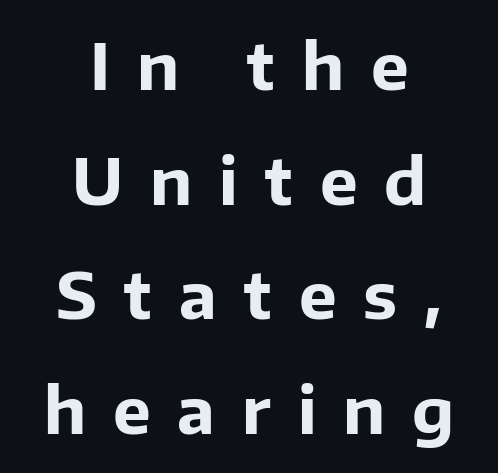
The image shows 64 px bold sans-serif type, upright; set centered, line spacing 1.79x, unusually wide letter spacing (+0.42 em), not underlined; low stroke contrast and a medium x-height.
